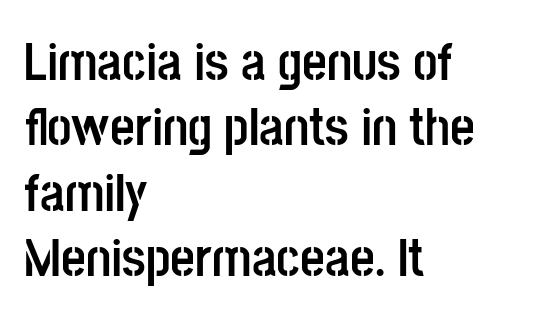
The image shows 54 px semibold, condensed sans-serif type, upright; set left-aligned, line spacing 1.21x, normal letter spacing, not underlined; low stroke contrast and a large x-height.
